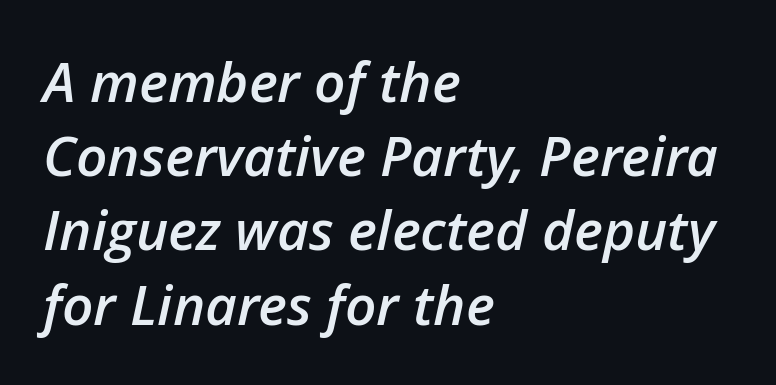
The image shows 55 px semibold type, italic (leaning right); set left-aligned, normal line spacing (1.35x), normal letter spacing, not underlined; low stroke contrast and a medium x-height.
